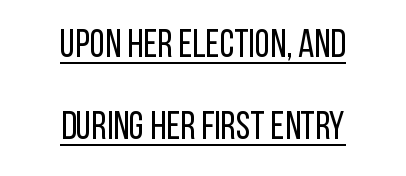
{"serif": "no", "italic": "no", "bold": "no", "weight": "regular", "width": "condensed", "stroke_contrast": "low", "x_height": "large", "monospaced": "no", "underline": "yes", "align": "center", "line_spacing": "loose", "line_spacing_ratio": 2.1, "letter_spacing": "normal", "letter_spacing_em": 0.0, "glyph_px": 39}
